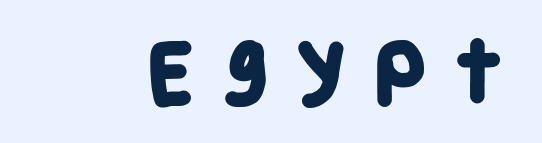
The rendering uses natural spacing where letterforms have individual widths. The specimen omits any rule beneath the text block's lines. The letters are spread apart with noticeably loose tracking. Chunky letters — that's bold for sure. This rendering employs a face without finishing strokes, i.e., a sans-serif.
